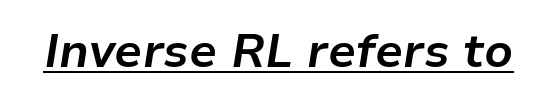
Style check: oblique. What weight is shown? A full bold with thick strokes. Descenders here cross a horizontal rule under the line. Tracking value appears to be zero — textbook default spacing. The passage shown is typed in a proportional face where columns would drift.
